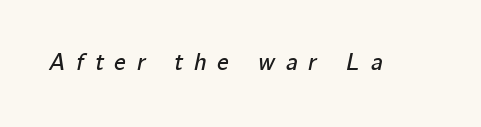
{"italic": "yes", "lean": "right", "slant_degrees": 12, "underline": "no", "letter_spacing": "wide", "letter_spacing_em": 0.45, "glyph_px": 24}
